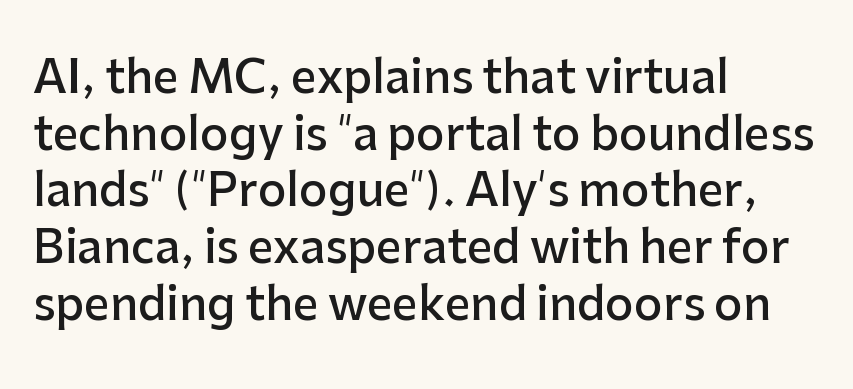
Q: Is the text bold? A: Semi-bold.
Q: Is the text italic (slanted)? A: No, it is upright.
Q: Is the typeface a serif or a sans-serif typeface? A: Sans-serif.
Q: Is the text underlined? A: No.
Q: How is the paragraph aligned? A: Left-aligned.
Q: Is the spacing between letters normal or unusually wide? A: Normal.
Q: Is the spacing between lines tight, normal or loose? A: Normal.
Q: Width (condensed, normal, or wide)? A: Normal.
Q: Stroke contrast? A: Low.
Q: x-height? A: Medium.
Q: Monospaced? A: No.
